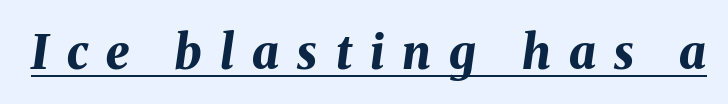
Q: Is the text bold? A: Yes.
Q: Is the text italic (slanted)? A: Yes, it leans right by about 8 degrees.
Q: Is the text underlined? A: Yes.
Q: Is the spacing between letters normal or unusually wide? A: Unusually wide.
Q: Width (condensed, normal, or wide)? A: Normal.
Q: Stroke contrast? A: Medium.
Q: x-height? A: Medium.
Q: Monospaced? A: No.
